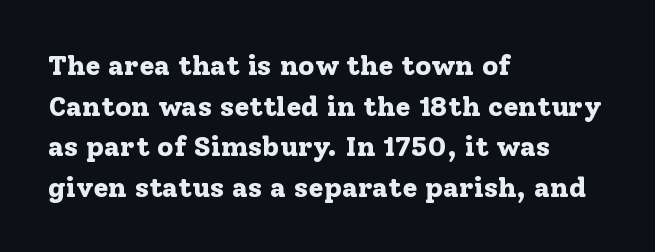
The image shows 28 px bold serif type, upright; set left-aligned, normal line spacing (1.45x), normal letter spacing, not underlined; low stroke contrast and a medium x-height.
